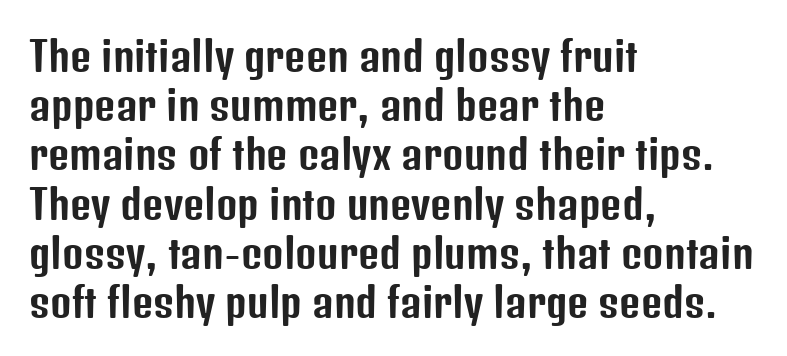
{"serif": "no", "italic": "no", "width": "condensed", "stroke_contrast": "low", "x_height": "medium", "monospaced": "no", "underline": "no", "align": "left", "line_spacing_ratio": 1.2, "letter_spacing": "normal", "letter_spacing_em": 0.0, "glyph_px": 41}
